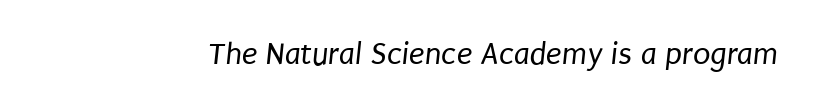
{"serif": "no", "bold": "no", "weight": "regular", "width": "condensed", "stroke_contrast": "low", "x_height": "large", "monospaced": "no", "underline": "no", "letter_spacing": "normal", "letter_spacing_em": 0.0, "glyph_px": 32}
